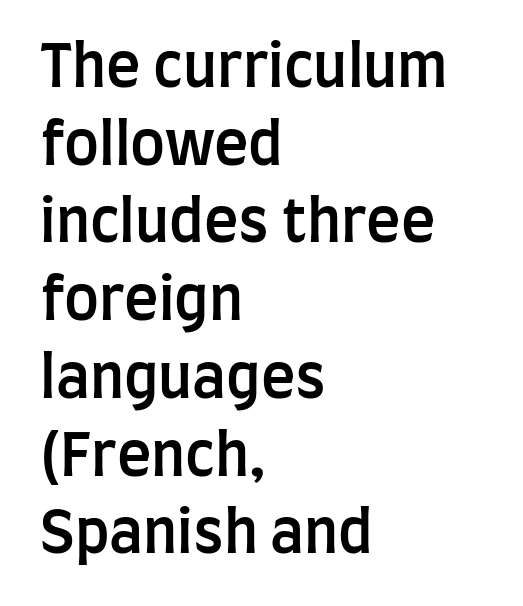
Q: Is the text bold? A: Semi-bold.
Q: Is the text italic (slanted)? A: No, it is upright.
Q: Is the typeface a serif or a sans-serif typeface? A: Sans-serif.
Q: Is the text underlined? A: No.
Q: How is the paragraph aligned? A: Left-aligned.
Q: Is the spacing between letters normal or unusually wide? A: Normal.
Q: Is the spacing between lines tight, normal or loose? A: Normal.
Q: Width (condensed, normal, or wide)? A: Condensed.
Q: Stroke contrast? A: Low.
Q: x-height? A: Large.
Q: Monospaced? A: No.
